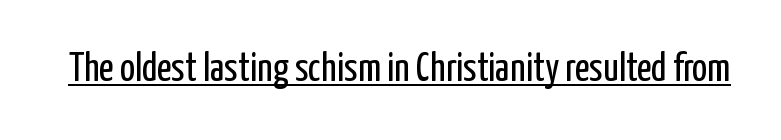
Honestly, the letter spacing is just normal — you wouldn't notice it. Somebody hit Ctrl+U on this one — the words are underlined. Character widths vary here, with narrow letters taking less room than wide ones. Weight: regular or lighter.
